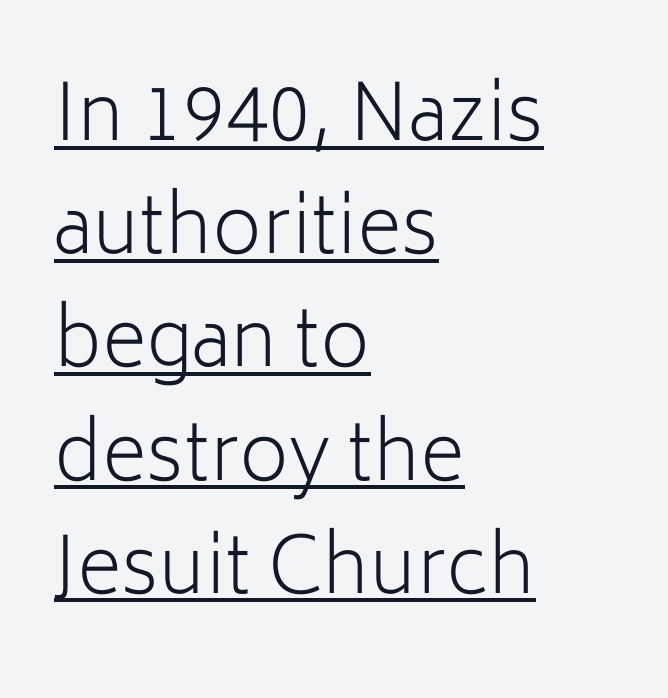
Q: Is the text bold? A: No.
Q: Is the text italic (slanted)? A: No, it is upright.
Q: Is the typeface a serif or a sans-serif typeface? A: Sans-serif.
Q: Is the text underlined? A: Yes.
Q: How is the paragraph aligned? A: Left-aligned.
Q: Is the spacing between letters normal or unusually wide? A: Normal.
Q: Is the spacing between lines tight, normal or loose? A: Normal.
Q: Width (condensed, normal, or wide)? A: Normal.
Q: Stroke contrast? A: Low.
Q: x-height? A: Medium.
Q: Monospaced? A: No.
